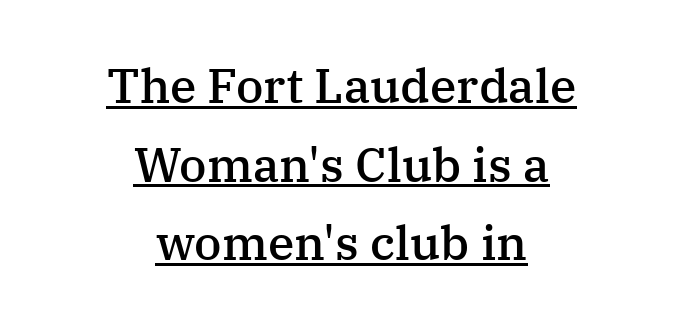
Q: Is the text bold? A: Semi-bold.
Q: Is the text italic (slanted)? A: No, it is upright.
Q: Is the typeface a serif or a sans-serif typeface? A: Serif.
Q: Is the text underlined? A: Yes.
Q: How is the paragraph aligned? A: Centered.
Q: Is the spacing between letters normal or unusually wide? A: Normal.
Q: Is the spacing between lines tight, normal or loose? A: Normal.
Q: Width (condensed, normal, or wide)? A: Normal.
Q: Stroke contrast? A: Medium.
Q: x-height? A: Medium.
Q: Monospaced? A: No.
